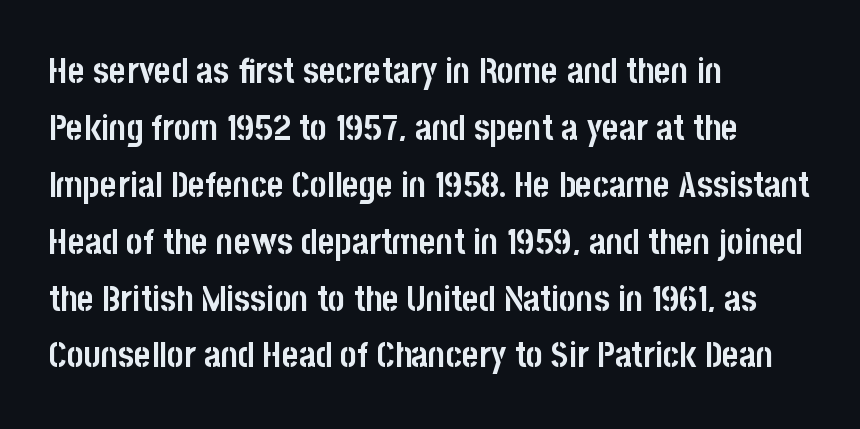
Q: Is the text bold? A: Yes.
Q: Is the text italic (slanted)? A: No, it is upright.
Q: Is the typeface a serif or a sans-serif typeface? A: Sans-serif.
Q: Is the text underlined? A: No.
Q: How is the paragraph aligned? A: Left-aligned.
Q: Is the spacing between letters normal or unusually wide? A: Normal.
Q: Is the spacing between lines tight, normal or loose? A: Normal.
Q: Width (condensed, normal, or wide)? A: Condensed.
Q: Stroke contrast? A: Low.
Q: x-height? A: Large.
Q: Monospaced? A: No.
